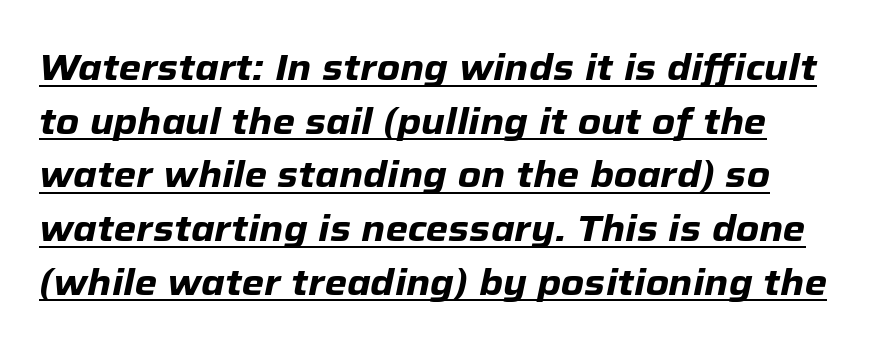
The image shows 36 px heavy type, italic (leaning right); set left-aligned, normal line spacing (1.49x), normal letter spacing, underlined; low stroke contrast and a medium x-height.
